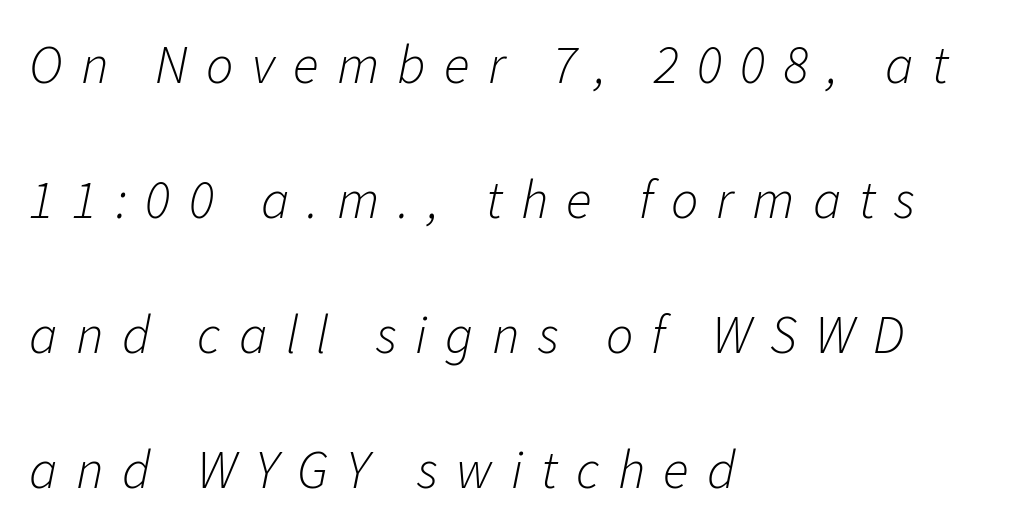
{"italic": "yes", "lean": "right", "slant_degrees": 11, "bold": "no", "weight": "light", "width": "normal", "stroke_contrast": "low", "x_height": "medium", "monospaced": "no", "underline": "no", "align": "left", "line_spacing": "loose", "line_spacing_ratio": 2.5, "letter_spacing": "wide", "letter_spacing_em": 0.34, "glyph_px": 54}
